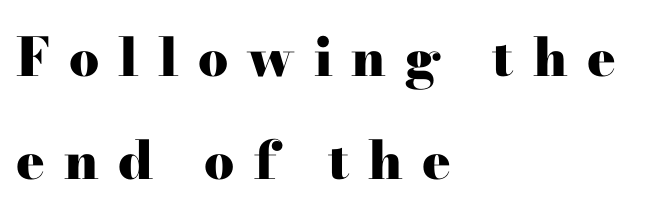
The image shows 53 px heavy, wide serif type, upright; set left-aligned, loose line spacing (1.94x), unusually wide letter spacing (+0.36 em), not underlined; high stroke contrast and a small x-height.
